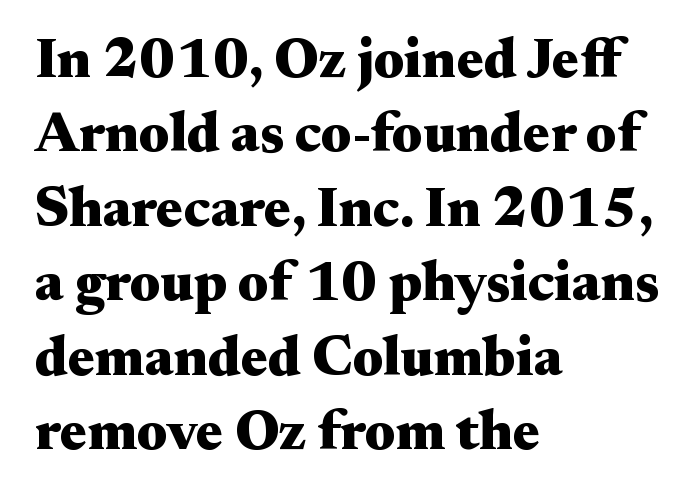
The letters stand upright; this is a roman face. The typesetting leans heavy: a genuine bold. The tracking reads as untouched default to a designer's eye. Does the leading feel generous? No, just average. Looks like regular typesetting: each glyph gets only the width it needs. Teacher's note: observe the even left margin — that is flush-left alignment.
